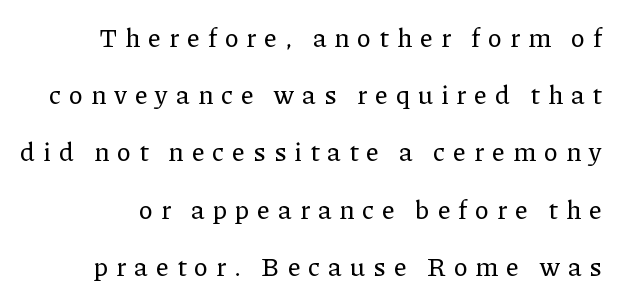
The image shows 26 px text type, upright; set loose line spacing (2.2x), unusually wide letter spacing (+0.3 em), not underlined.
